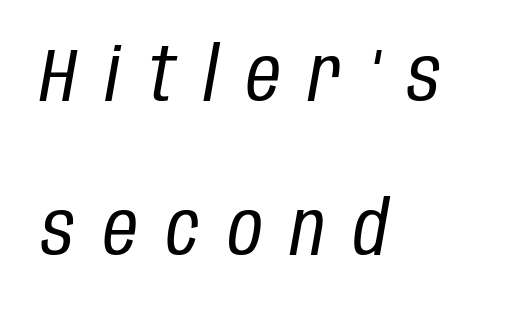
What stands out about the letter spacing? Its width — letters are far apart. Horizontal alignment here is leftward, the default for most running prose. Looks like regular typesetting: each glyph gets only the width it needs. The leading is generous, giving the passage an open texture.
